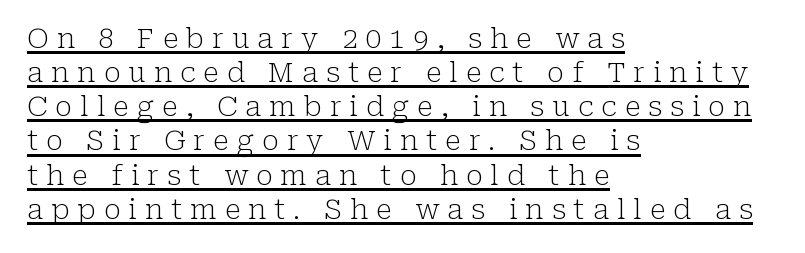
Q: Is the text bold? A: No.
Q: Is the text italic (slanted)? A: No, it is upright.
Q: Is the typeface a serif or a sans-serif typeface? A: Serif.
Q: Is the text underlined? A: Yes.
Q: How is the paragraph aligned? A: Left-aligned.
Q: Is the spacing between letters normal or unusually wide? A: Unusually wide.
Q: Width (condensed, normal, or wide)? A: Normal.
Q: Stroke contrast? A: Low.
Q: x-height? A: Medium.
Q: Monospaced? A: No.
